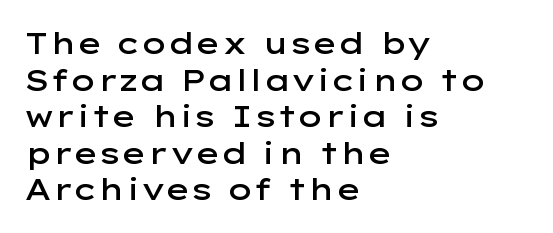
The image shows 30 px semibold, wide sans-serif type, upright; set left-aligned, line spacing 1.22x, normal letter spacing, not underlined; low stroke contrast and a medium x-height.
